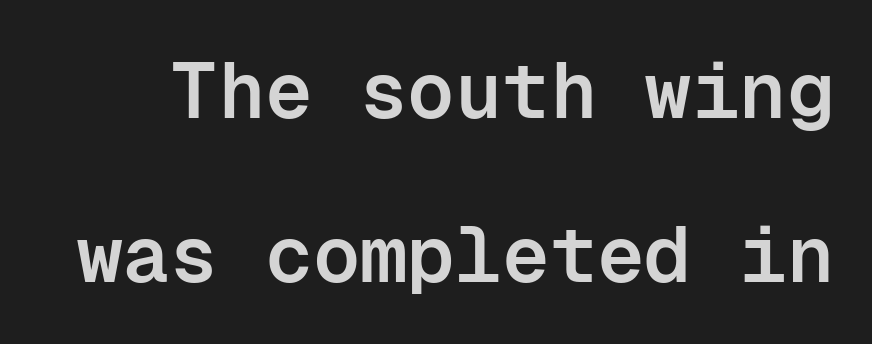
You could count columns in this text — the font is strictly monospaced. The letters are semibold — heavier than regular but short of a full bold. Font category for this specimen: sans-serif. Quick note: interline space is abundant.
